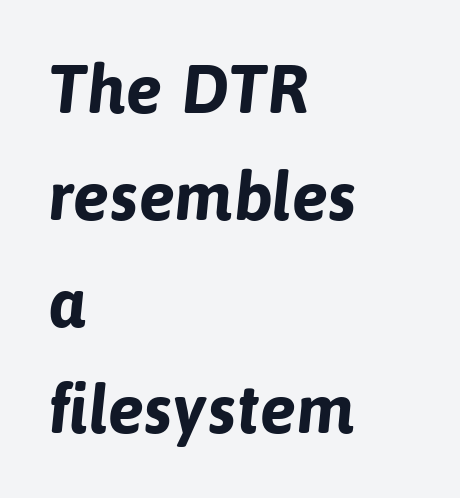
Its strokes are broad and dark, the hallmark of bold type. What kind of face is this? One without serifs — a sans. Nobody drew a line under any word here. Nothing unusual about the tracking: characters are spaced as the font intends.
